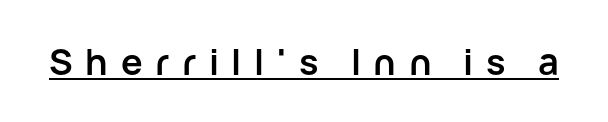
The image shows 36 px semibold sans-serif type, upright; set unusually wide letter spacing (+0.35 em), underlined; low stroke contrast and a medium x-height.
